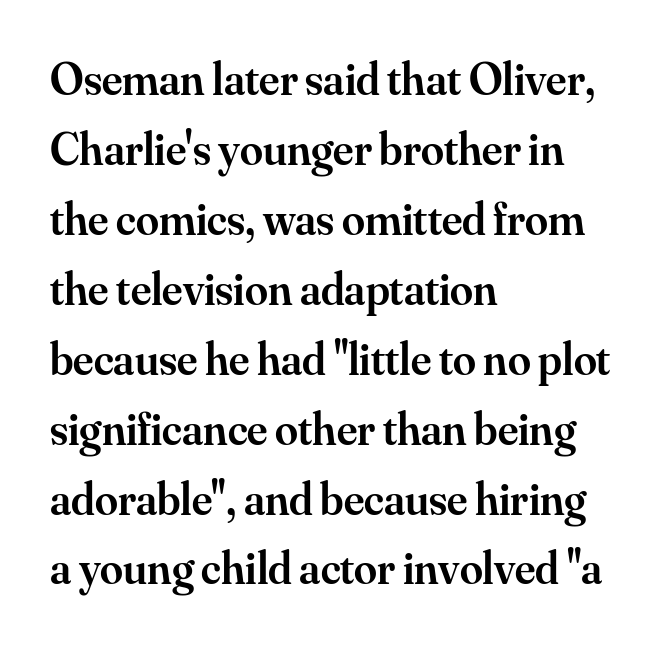
Q: Is the text bold? A: Semi-bold.
Q: Is the text italic (slanted)? A: No, it is upright.
Q: Is the typeface a serif or a sans-serif typeface? A: Serif.
Q: Is the text underlined? A: No.
Q: How is the paragraph aligned? A: Left-aligned.
Q: Is the spacing between letters normal or unusually wide? A: Normal.
Q: Is the spacing between lines tight, normal or loose? A: Normal.
Q: Width (condensed, normal, or wide)? A: Normal.
Q: Stroke contrast? A: Medium.
Q: x-height? A: Small.
Q: Monospaced? A: No.
